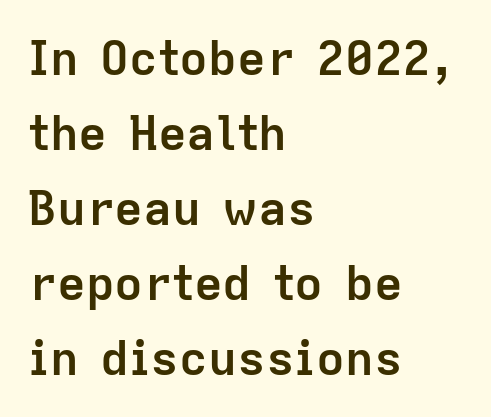
The image shows 48 px semibold sans-serif type, upright; set left-aligned, normal line spacing (1.56x), normal letter spacing, not underlined; low stroke contrast and a medium x-height.
